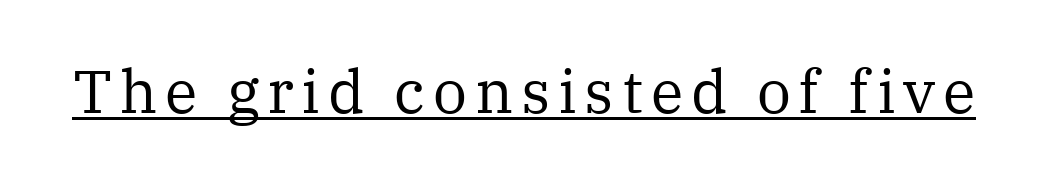
The image shows 60 px regular-weight serif type, upright; set underlined; medium stroke contrast and a medium x-height.
